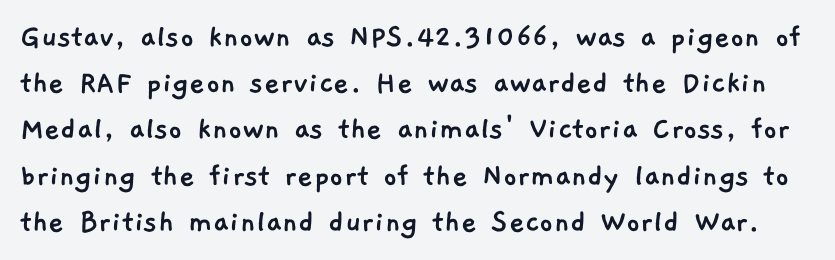
The image shows 34 px sans-serif type; set normal line spacing (1.36x), normal letter spacing, not underlined; low stroke contrast and a medium x-height.
